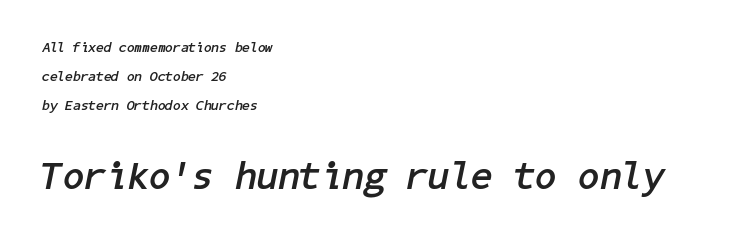
The image shows 39 px semibold type, italic (leaning right); set left-aligned, loose line spacing (2.08x), normal letter spacing, not underlined; the second (bottom) block is 2.79x larger; low stroke contrast and a medium x-height.
